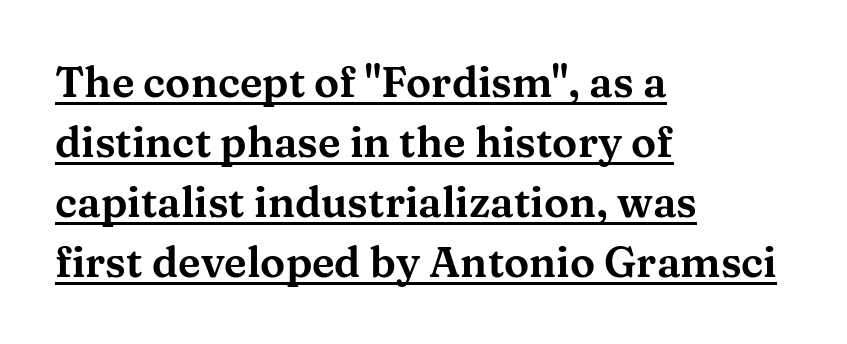
Q: Is the text italic (slanted)? A: No, it is upright.
Q: Is the typeface a serif or a sans-serif typeface? A: Serif.
Q: Is the text underlined? A: Yes.
Q: How is the paragraph aligned? A: Left-aligned.
Q: Is the spacing between letters normal or unusually wide? A: Normal.
Q: Is the spacing between lines tight, normal or loose? A: Normal.
Q: Width (condensed, normal, or wide)? A: Wide.
Q: Stroke contrast? A: Medium.
Q: x-height? A: Medium.
Q: Monospaced? A: No.
